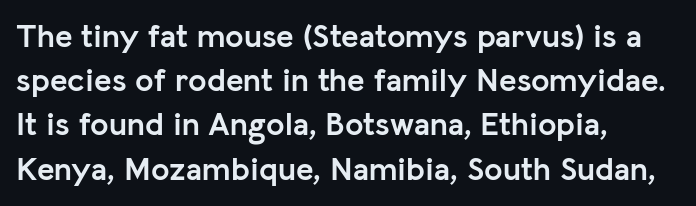
The image shows 33 px semibold sans-serif type, upright; set left-aligned, normal line spacing (1.34x), normal letter spacing, not underlined; low stroke contrast and a medium x-height.
